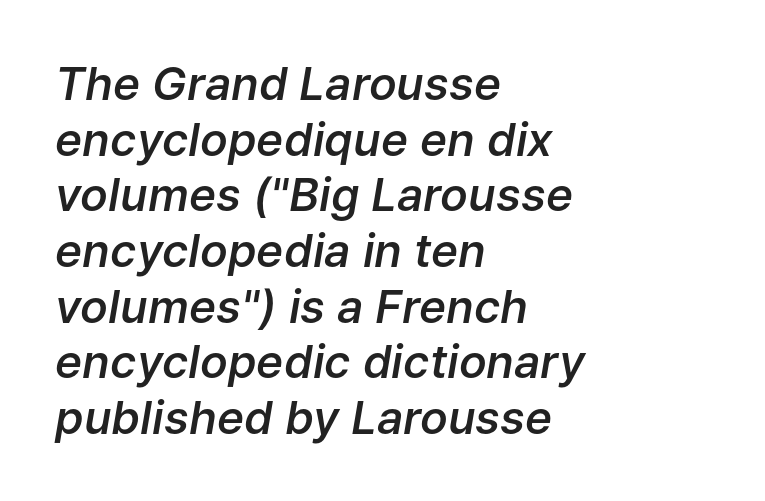
{"italic": "yes", "lean": "right", "slant_degrees": 9, "bold": "semi", "weight": "semibold", "width": "normal", "stroke_contrast": "low", "x_height": "medium", "monospaced": "no", "underline": "no", "align": "left", "line_spacing_ratio": 1.21, "letter_spacing": "normal", "letter_spacing_em": 0.0, "glyph_px": 46}
